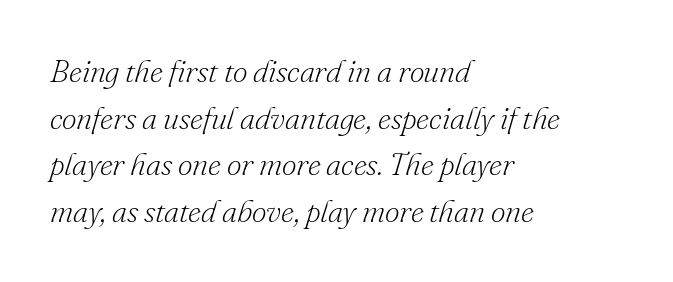
In terms of letterspacing, this is plain default setting. Glance below the letters and you will spot only blank space. The rendering anchors every line to the left-hand side. Compared with typical paragraphs, the rows here are spaced about the same. A typesetter would call this proportional, since set widths differ per character. Posture: slanted.
